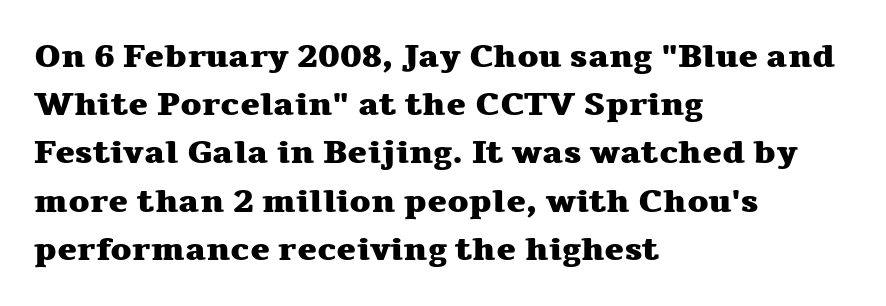
{"serif": "yes", "italic": "no", "bold": "yes", "weight": "heavy", "width": "wide", "stroke_contrast": "medium", "x_height": "medium", "monospaced": "no", "underline": "no", "align": "left", "line_spacing": "normal", "line_spacing_ratio": 1.46, "letter_spacing": "normal", "letter_spacing_em": 0.0, "glyph_px": 33}
